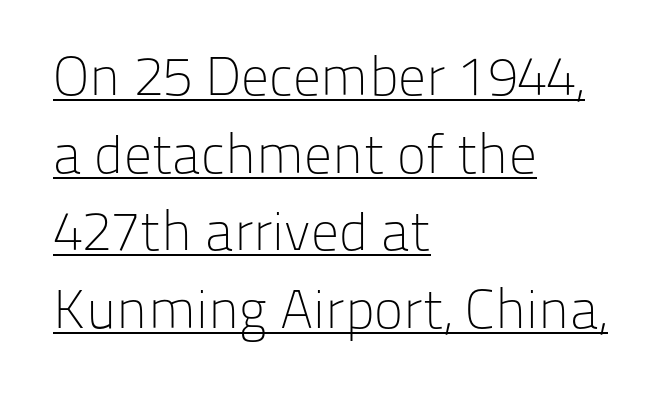
The image shows 55 px light sans-serif type, upright; set left-aligned, normal line spacing (1.41x), normal letter spacing, underlined; low stroke contrast and a medium x-height.
